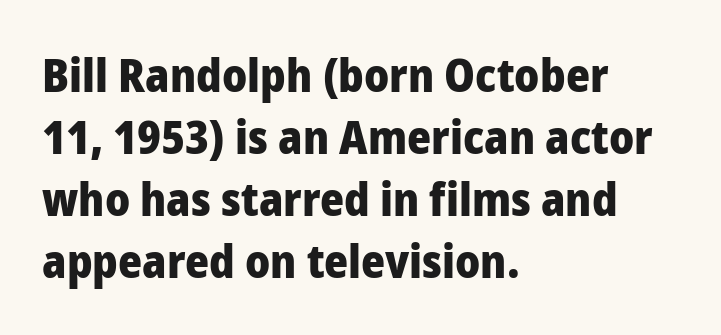
Upright lettering throughout. Layout note: lines flush left. These words are printed bold, with thick strokes throughout. The typeface chosen for these lines omits serifs.
